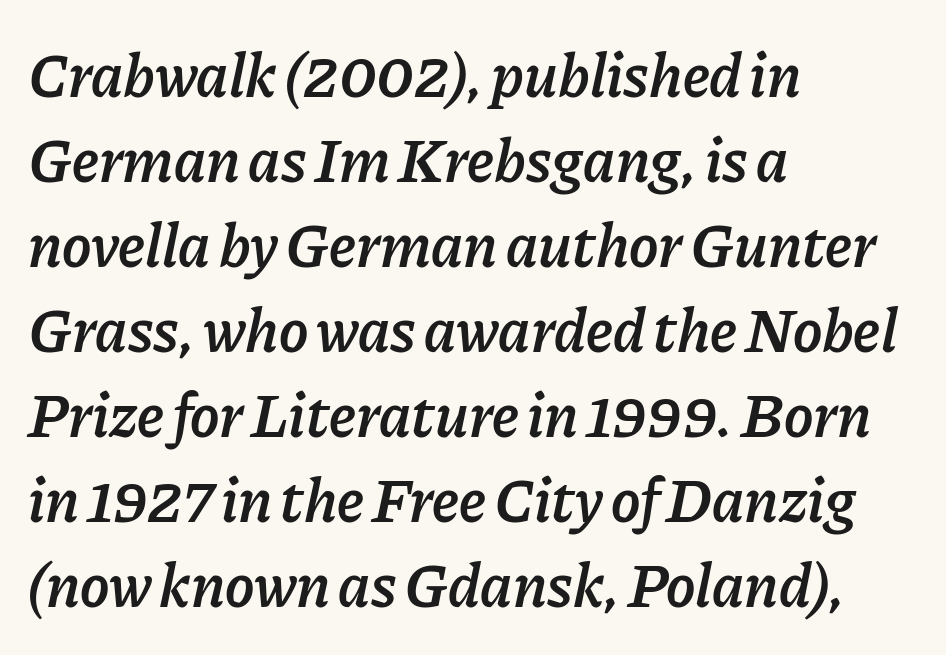
{"italic": "yes", "lean": "right", "slant_degrees": 11, "bold": "semi", "weight": "semibold", "width": "normal", "stroke_contrast": "low", "x_height": "medium", "monospaced": "no", "underline": "no", "align": "left", "line_spacing": "normal", "line_spacing_ratio": 1.37, "letter_spacing": "normal", "letter_spacing_em": 0.0, "glyph_px": 62}
